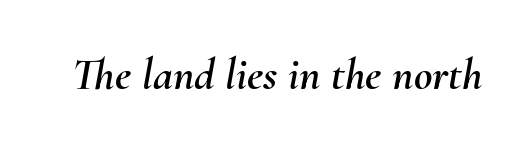
A typesetter would call this zero additional tracking. The passage shown is typed in a proportional face where columns would drift. The rendering applies a slant to the glyphs. Rule under the text: the space is simply empty.
